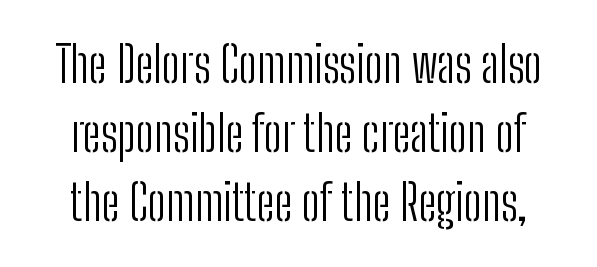
Do the characters align in a grid? No, the font is proportional. Letterform terminals end flat and unadorned throughout the passage. Weight: not bold — regular or lighter. Is there any slant? The stems are plumb. Words appear dense and cohesive because spacing is normal.
